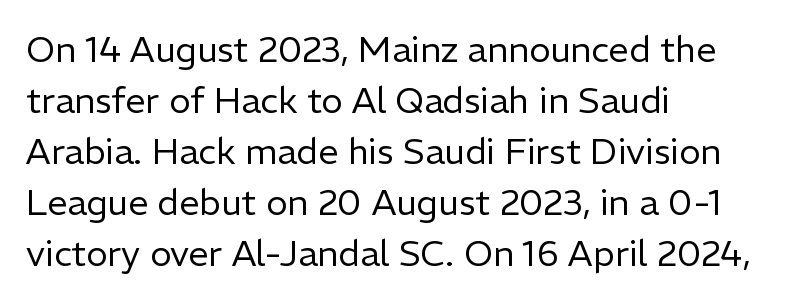
Q: Is the text bold? A: No.
Q: Is the text italic (slanted)? A: No, it is upright.
Q: Is the typeface a serif or a sans-serif typeface? A: Sans-serif.
Q: Is the text underlined? A: No.
Q: How is the paragraph aligned? A: Left-aligned.
Q: Is the spacing between letters normal or unusually wide? A: Normal.
Q: Is the spacing between lines tight, normal or loose? A: Normal.
Q: Width (condensed, normal, or wide)? A: Normal.
Q: Stroke contrast? A: Low.
Q: x-height? A: Medium.
Q: Monospaced? A: No.
